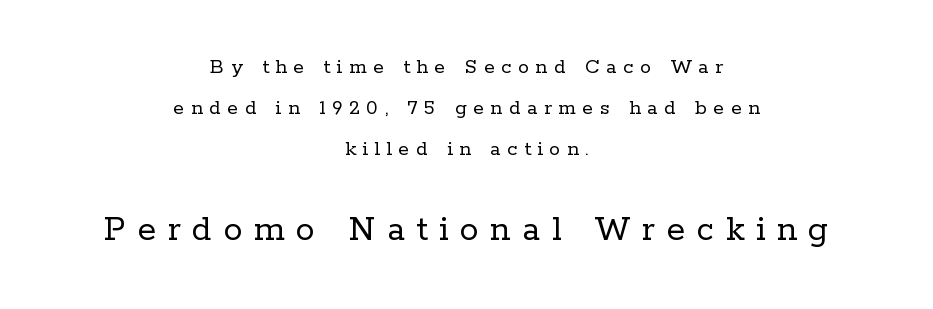
{"serif": "yes", "italic": "no", "bold": "no", "weight": "regular", "width": "normal", "stroke_contrast": "low", "x_height": "medium", "monospaced": "no", "underline": "no", "align": "center", "line_spacing_ratio": 1.86, "letter_spacing": "wide", "letter_spacing_em": 0.3, "larger_block": "second", "size_ratio": 1.73, "glyph_px": 38}
